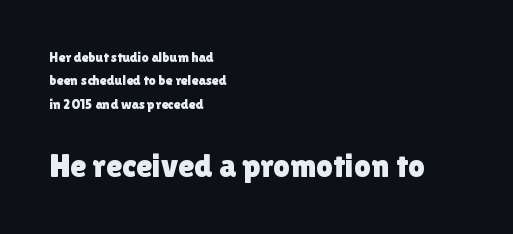
Larger block? The one below; the one above is distinctly smaller. In terms of letterform style, serifs are entirely absent. Vertically, the passage feels balanced, rows spaced as you'd expect. Unmarked baselines from the first word to the last.
